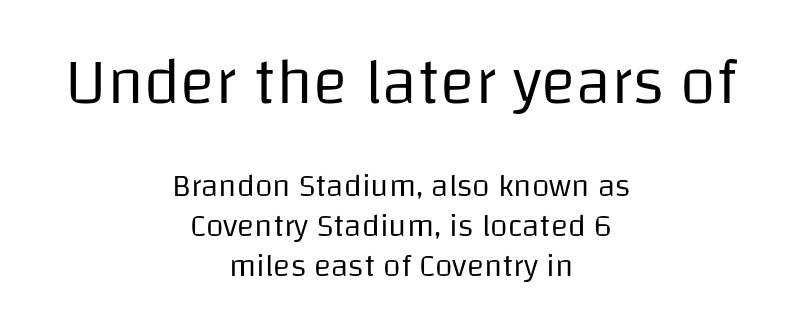
Q: Is the text bold? A: No.
Q: Is the text italic (slanted)? A: No, it is upright.
Q: Is the typeface a serif or a sans-serif typeface? A: Sans-serif.
Q: Is the text underlined? A: No.
Q: How is the paragraph aligned? A: Centered.
Q: Is the spacing between letters normal or unusually wide? A: Normal.
Q: Is the spacing between lines tight, normal or loose? A: Normal.
Q: Which block of text is set in a larger size, the first (top) or the second (bottom)? A: The first (top) one.
Q: Width (condensed, normal, or wide)? A: Normal.
Q: Stroke contrast? A: Low.
Q: x-height? A: Large.
Q: Monospaced? A: No.
